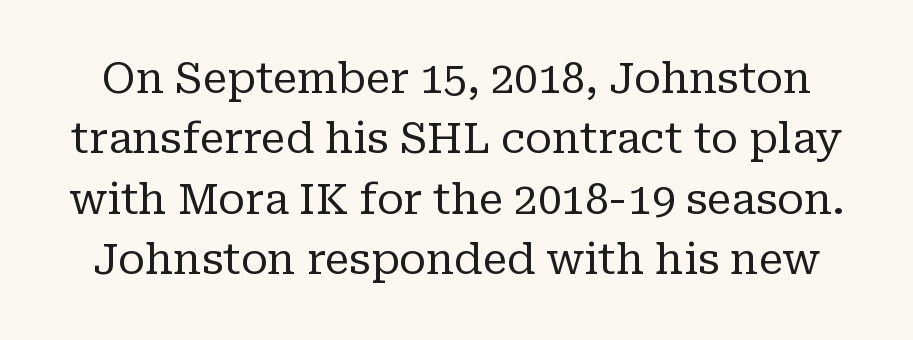
{"serif": "yes", "italic": "no", "bold": "no", "weight": "regular", "width": "normal", "stroke_contrast": "low", "x_height": "medium", "monospaced": "no", "underline": "no", "line_spacing": "normal", "line_spacing_ratio": 1.44, "letter_spacing": "normal", "letter_spacing_em": 0.0, "glyph_px": 42}
